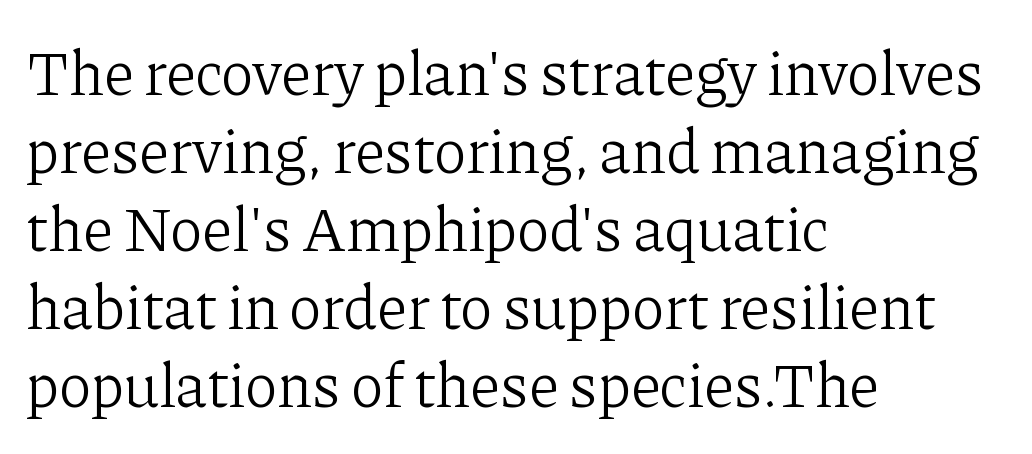
Q: Is the text bold? A: No.
Q: Is the text italic (slanted)? A: No, it is upright.
Q: Is the typeface a serif or a sans-serif typeface? A: Serif.
Q: Is the text underlined? A: No.
Q: How is the paragraph aligned? A: Left-aligned.
Q: Is the spacing between letters normal or unusually wide? A: Normal.
Q: Is the spacing between lines tight, normal or loose? A: Normal.
Q: Width (condensed, normal, or wide)? A: Normal.
Q: Stroke contrast? A: Low.
Q: x-height? A: Medium.
Q: Monospaced? A: No.
